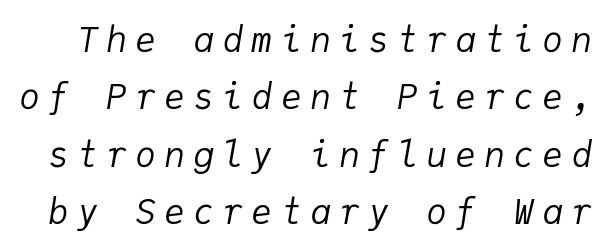
Fixed-width glyphs throughout — classic coding-font behaviour. If you drew a line through each stem, it would be angled. Type without underlining. Students, note that the glyphs here are deliberately spaced far apart. Is the stroke heavy? The answer is a plain regular-or-lighter.
